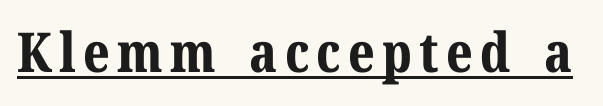
Heavy, bold letterforms. You can tell from the footed stems that serif type was used. Is there an underline? Yes — a line sits under the letters. No italicization has been applied; the sample stays upright. Proportional: the letters do not fall into vertical columns.
